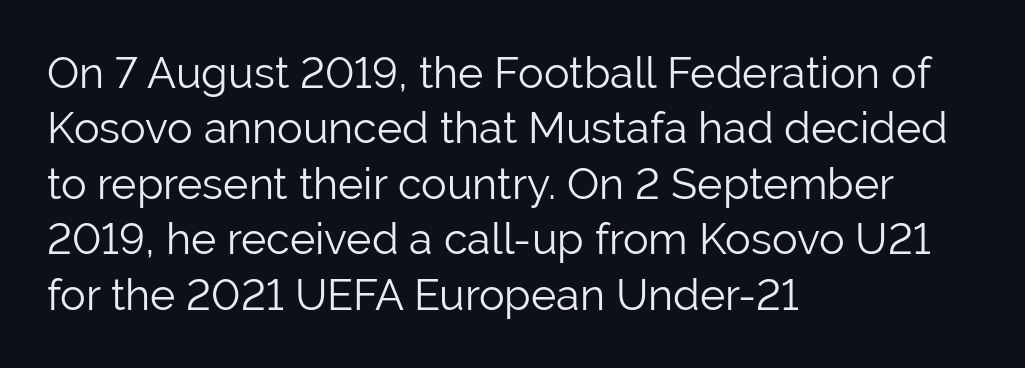
The image shows 43 px light sans-serif type, upright; set left-aligned, normal line spacing (1.29x), normal letter spacing, not underlined; low stroke contrast and a medium x-height.
